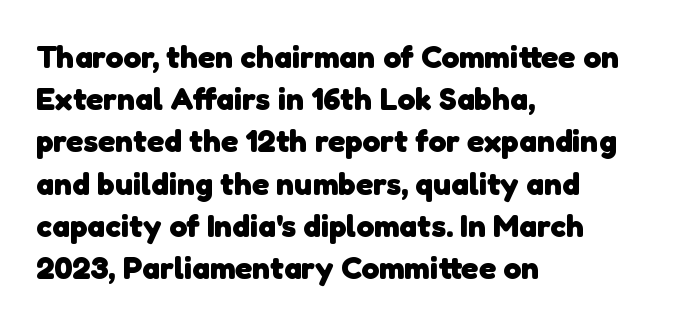
{"serif": "no", "bold": "yes", "weight": "heavy", "width": "normal", "stroke_contrast": "low", "x_height": "medium", "monospaced": "no", "underline": "no", "align": "left", "line_spacing": "normal", "line_spacing_ratio": 1.32, "letter_spacing": "normal", "letter_spacing_em": 0.0, "glyph_px": 32}
